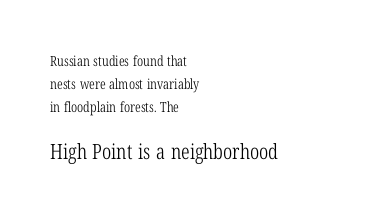
Q: Is the text bold? A: No.
Q: Is the text italic (slanted)? A: No, it is upright.
Q: Is the text underlined? A: No.
Q: How is the paragraph aligned? A: Left-aligned.
Q: Is the spacing between letters normal or unusually wide? A: Normal.
Q: Is the spacing between lines tight, normal or loose? A: Normal.
Q: Which block of text is set in a larger size, the first (top) or the second (bottom)? A: The second (bottom) one.
